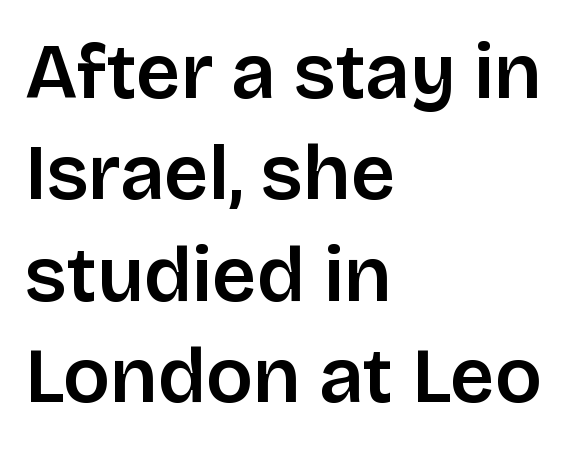
Q: Is the text italic (slanted)? A: No, it is upright.
Q: Is the typeface a serif or a sans-serif typeface? A: Sans-serif.
Q: Is the text underlined? A: No.
Q: How is the paragraph aligned? A: Left-aligned.
Q: Is the spacing between letters normal or unusually wide? A: Normal.
Q: Is the spacing between lines tight, normal or loose? A: Normal.
Q: Width (condensed, normal, or wide)? A: Normal.
Q: Stroke contrast? A: Low.
Q: x-height? A: Large.
Q: Monospaced? A: No.
